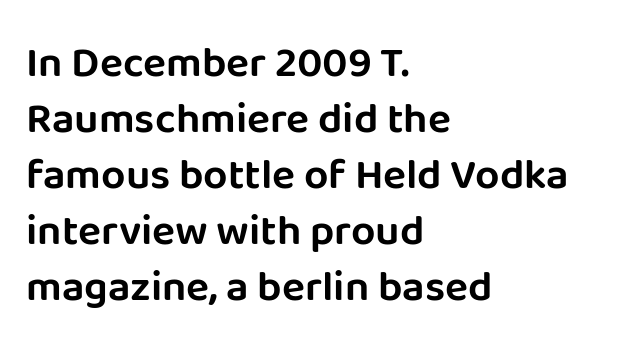
Q: Is the text italic (slanted)? A: No, it is upright.
Q: Is the typeface a serif or a sans-serif typeface? A: Sans-serif.
Q: Is the text underlined? A: No.
Q: How is the paragraph aligned? A: Left-aligned.
Q: Is the spacing between letters normal or unusually wide? A: Normal.
Q: Is the spacing between lines tight, normal or loose? A: Normal.
Q: Width (condensed, normal, or wide)? A: Normal.
Q: Stroke contrast? A: Low.
Q: x-height? A: Large.
Q: Monospaced? A: No.
